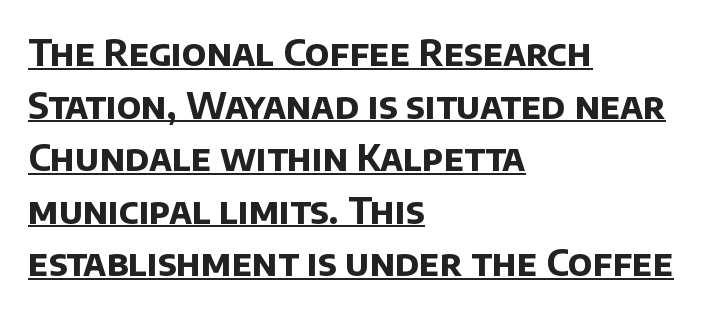
Interline gaps are of average width in this sample. Check where the strokes stop: nothing finishes them off — pure sans. The face used here is proportionally spaced, like ordinary book or web type. The rendering uses a bold face; every stroke is thick and dark. This sample uses plain, unmodified letter spacing. This sample is left-justified, so line endings fall wherever the words run out.
